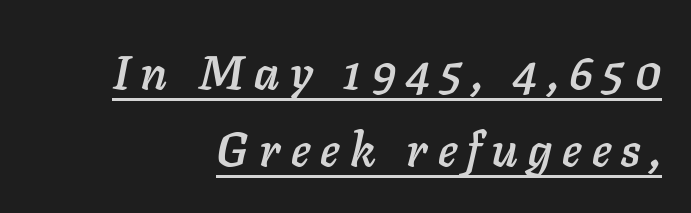
Q: Is the text italic (slanted)? A: Yes, it leans right by about 11 degrees.
Q: Is the text underlined? A: Yes.
Q: How is the paragraph aligned? A: Right-aligned.
Q: Is the spacing between letters normal or unusually wide? A: Unusually wide.
Q: Is the spacing between lines tight, normal or loose? A: Normal.
Q: Width (condensed, normal, or wide)? A: Normal.
Q: Stroke contrast? A: Low.
Q: x-height? A: Medium.
Q: Monospaced? A: No.
